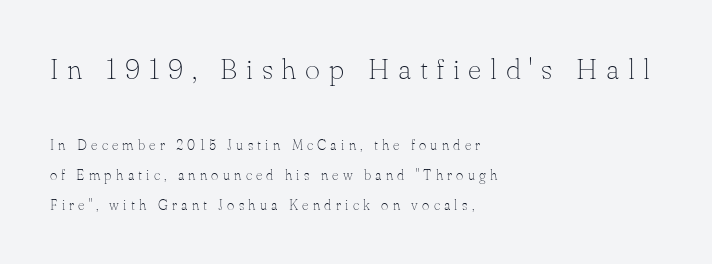
{"serif": "yes", "italic": "no", "bold": "no", "weight": "thin", "width": "normal", "stroke_contrast": "low", "x_height": "small", "monospaced": "no", "underline": "no", "align": "left", "line_spacing": "loose", "line_spacing_ratio": 2.15, "letter_spacing": "wide", "letter_spacing_em": 0.3, "larger_block": "first", "size_ratio": 2.07, "glyph_px": 29}
